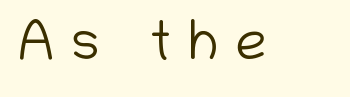
Q: Is the text bold? A: No.
Q: Is the text italic (slanted)? A: No, it is upright.
Q: Is the typeface a serif or a sans-serif typeface? A: Sans-serif.
Q: Is the text underlined? A: No.
Q: Is the spacing between letters normal or unusually wide? A: Unusually wide.
Q: Width (condensed, normal, or wide)? A: Normal.
Q: Stroke contrast? A: Low.
Q: x-height? A: Medium.
Q: Monospaced? A: No.
